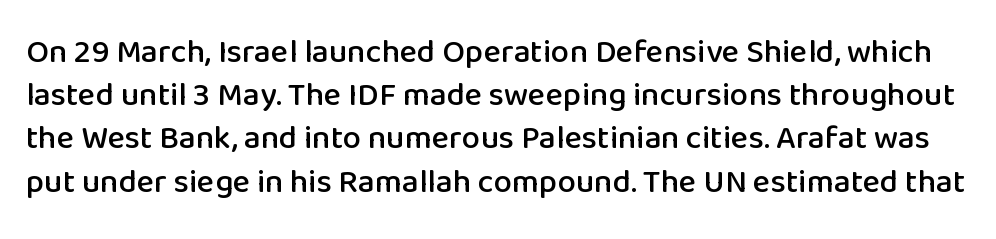
The image shows 33 px sans-serif type, upright; set normal line spacing (1.31x), normal letter spacing, not underlined; low stroke contrast and a medium x-height.
